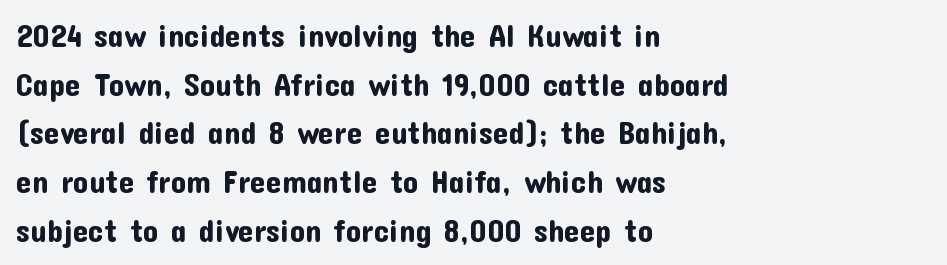
Nope, no serifs anywhere on these letters. The letters stand upright; this is a roman face. These lines sit exactly where default settings would place them. The zone under the glyphs is completely vacant. Does extra space separate the letters? No, they use regular spacing.
